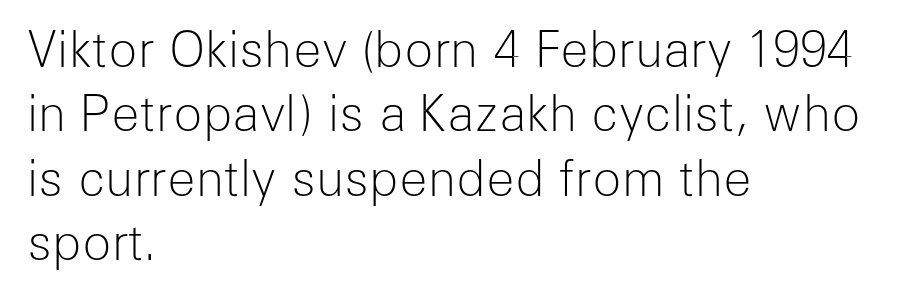
Q: Is the text bold? A: No.
Q: Is the text italic (slanted)? A: No, it is upright.
Q: Is the typeface a serif or a sans-serif typeface? A: Sans-serif.
Q: Is the text underlined? A: No.
Q: How is the paragraph aligned? A: Left-aligned.
Q: Is the spacing between letters normal or unusually wide? A: Normal.
Q: Is the spacing between lines tight, normal or loose? A: Normal.
Q: Width (condensed, normal, or wide)? A: Normal.
Q: Stroke contrast? A: Low.
Q: x-height? A: Medium.
Q: Monospaced? A: No.
